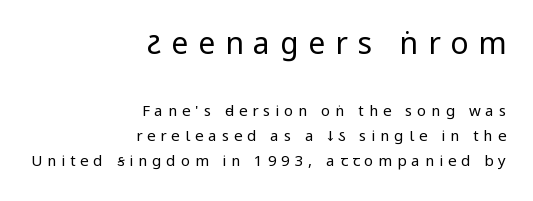
Q: Is the text bold? A: No.
Q: Is the text italic (slanted)? A: No, it is upright.
Q: Is the typeface a serif or a sans-serif typeface? A: Sans-serif.
Q: Is the text underlined? A: No.
Q: How is the paragraph aligned? A: Right-aligned.
Q: Is the spacing between letters normal or unusually wide? A: Unusually wide.
Q: Is the spacing between lines tight, normal or loose? A: Normal.
Q: Which block of text is set in a larger size, the first (top) or the second (bottom)? A: The first (top) one.
Q: Width (condensed, normal, or wide)? A: Condensed.
Q: Stroke contrast? A: Low.
Q: x-height? A: Large.
Q: Monospaced? A: No.
